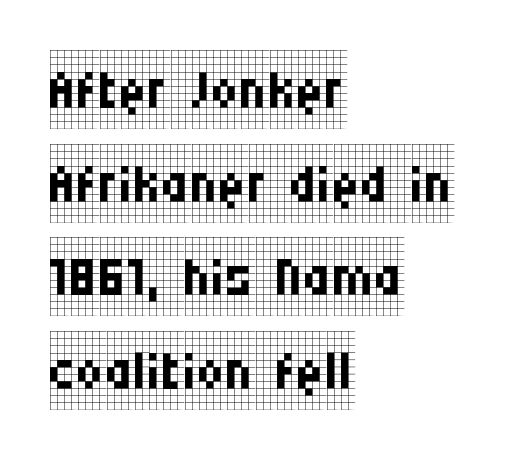
The image shows 78 px regular-weight, condensed serif type, upright; set left-aligned, line spacing 1.2x, normal letter spacing, not underlined; low stroke contrast and a large x-height.
